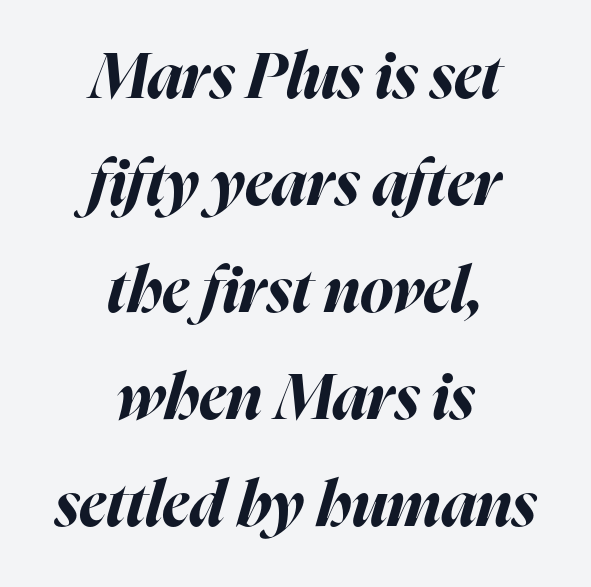
The image shows 63 px bold type, italic (leaning right); set centered, normal line spacing (1.7x), normal letter spacing, not underlined; high stroke contrast and a medium x-height.
